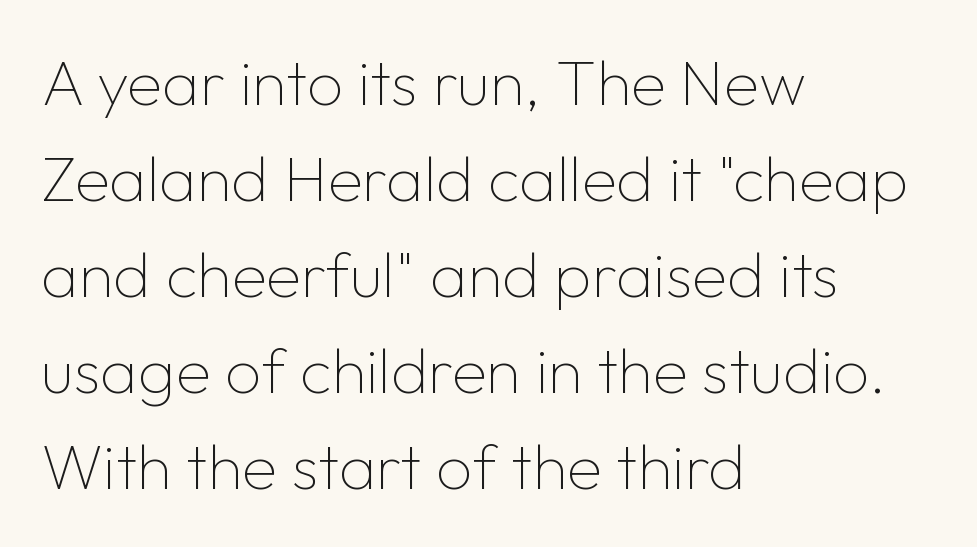
{"serif": "no", "italic": "no", "bold": "no", "weight": "thin", "width": "normal", "stroke_contrast": "low", "x_height": "medium", "monospaced": "no", "underline": "no", "align": "left", "line_spacing": "normal", "line_spacing_ratio": 1.5, "letter_spacing": "normal", "letter_spacing_em": 0.0, "glyph_px": 64}
